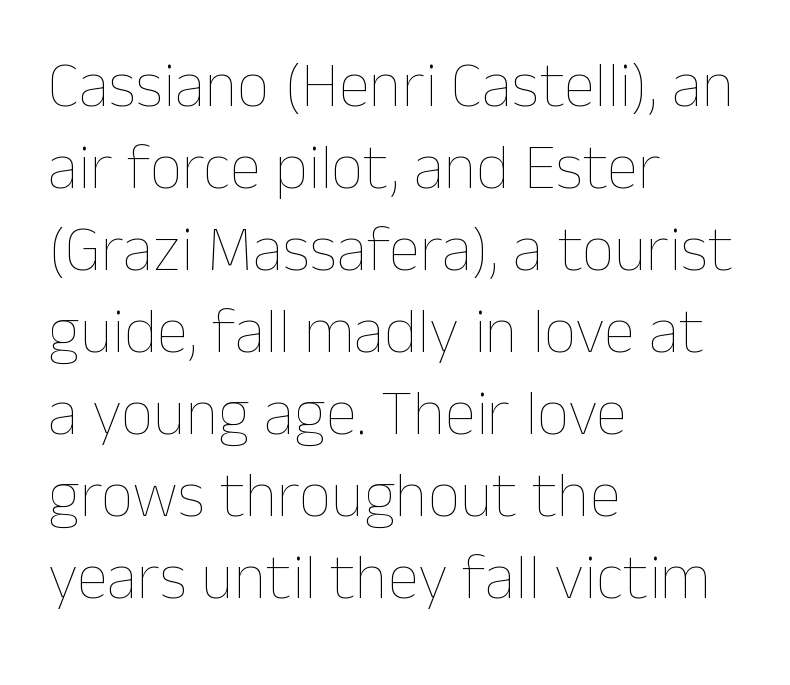
Q: Is the text bold? A: No.
Q: Is the text italic (slanted)? A: No, it is upright.
Q: Is the text underlined? A: No.
Q: How is the paragraph aligned? A: Left-aligned.
Q: Is the spacing between letters normal or unusually wide? A: Normal.
Q: Is the spacing between lines tight, normal or loose? A: Normal.
Q: Width (condensed, normal, or wide)? A: Normal.
Q: Stroke contrast? A: Low.
Q: x-height? A: Medium.
Q: Monospaced? A: No.
